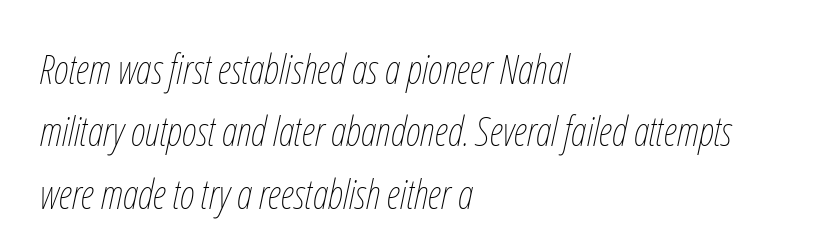
Weight: not bold — regular or lighter. The type is set solid horizontally, with unmodified tracking. What's the leading like? Ordinary, nothing unusual. A classic flush-left, rag-right setting is used for this passage. Every character sits at an angle, as italics do. Character widths vary here, with narrow letters taking less room than wide ones.
